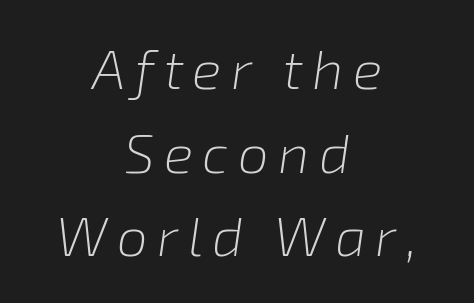
Q: Is the text bold? A: No.
Q: Is the text italic (slanted)? A: Yes, it leans right by about 8 degrees.
Q: Is the text underlined? A: No.
Q: How is the paragraph aligned? A: Centered.
Q: Is the spacing between lines tight, normal or loose? A: Normal.
Q: Width (condensed, normal, or wide)? A: Normal.
Q: Stroke contrast? A: Low.
Q: x-height? A: Medium.
Q: Monospaced? A: No.
